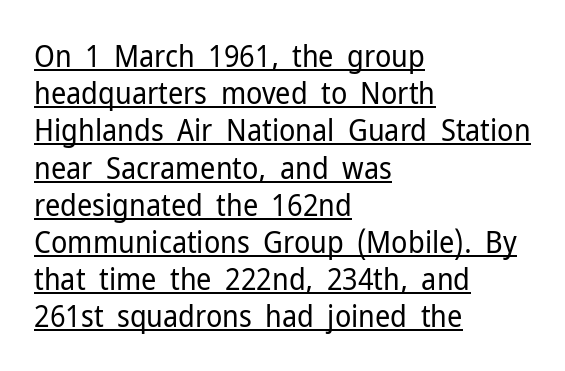
The image shows 30 px regular-weight sans-serif type, upright; set left-aligned, line spacing 1.24x, normal letter spacing, underlined; low stroke contrast and a medium x-height.
